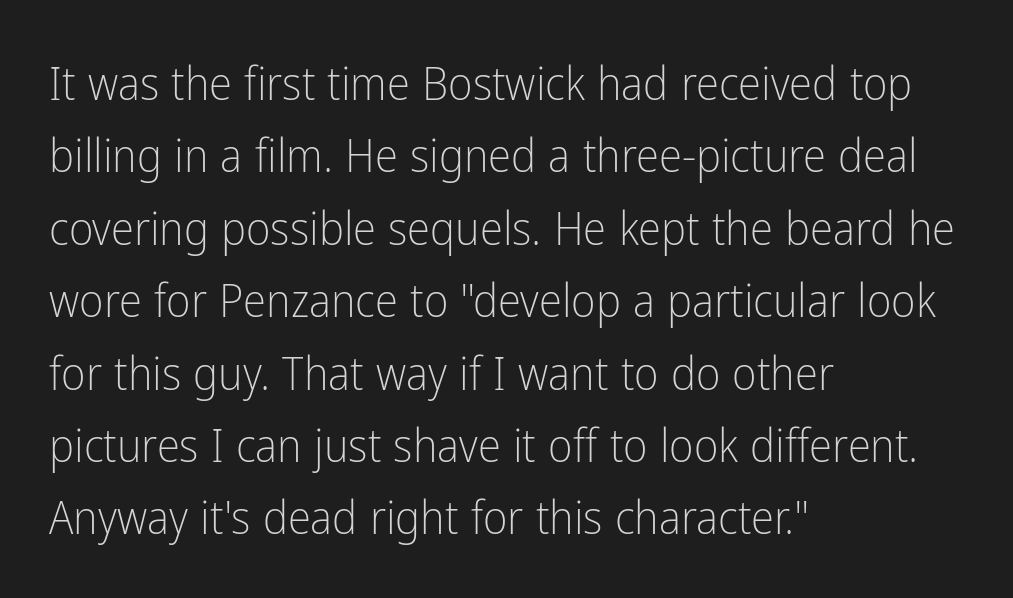
Q: Is the text bold? A: No.
Q: Is the text italic (slanted)? A: No, it is upright.
Q: Is the typeface a serif or a sans-serif typeface? A: Sans-serif.
Q: Is the text underlined? A: No.
Q: How is the paragraph aligned? A: Left-aligned.
Q: Is the spacing between letters normal or unusually wide? A: Normal.
Q: Is the spacing between lines tight, normal or loose? A: Normal.
Q: Width (condensed, normal, or wide)? A: Condensed.
Q: Stroke contrast? A: Low.
Q: x-height? A: Medium.
Q: Monospaced? A: No.
